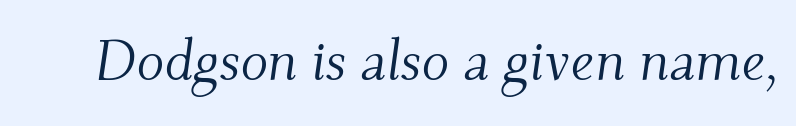
{"serif": "yes", "italic": "yes", "lean": "right", "slant_degrees": 9, "bold": "no", "weight": "light", "width": "normal", "stroke_contrast": "medium", "x_height": "small", "monospaced": "no", "underline": "no", "letter_spacing": "normal", "letter_spacing_em": 0.0, "glyph_px": 57}
